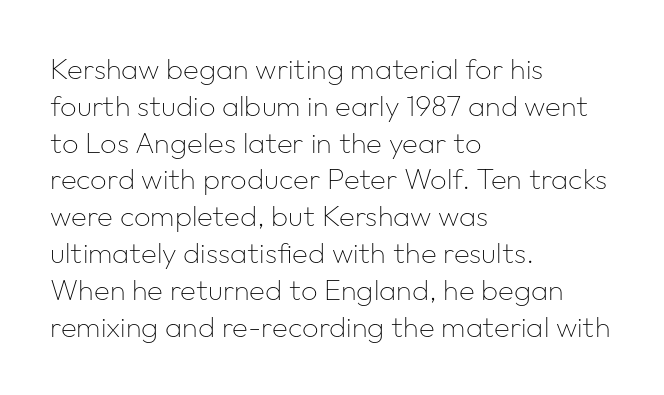
{"serif": "no", "italic": "no", "bold": "no", "weight": "thin", "width": "normal", "stroke_contrast": "low", "x_height": "medium", "monospaced": "no", "underline": "no", "align": "left", "line_spacing": "normal", "line_spacing_ratio": 1.27, "letter_spacing": "normal", "letter_spacing_em": 0.0, "glyph_px": 29}
